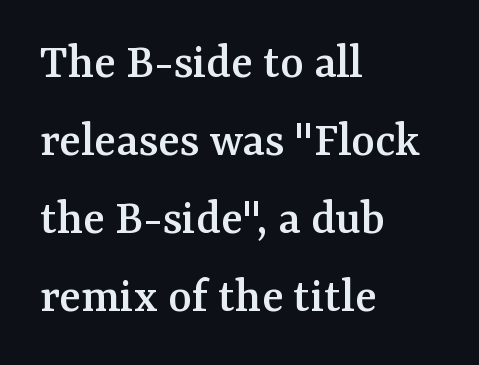
The image shows 50 px serif type, upright; set left-aligned, normal line spacing (1.56x), normal letter spacing, not underlined; medium stroke contrast and a medium x-height.
